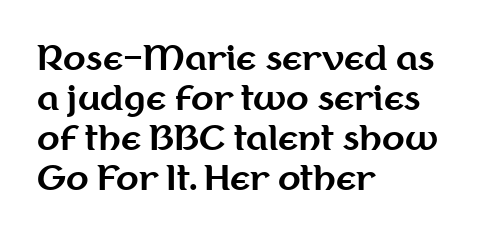
These lines carry a lot of weight — the face is fully bold. Underlining? Definitely not there. Letterform terminals end flat and unadorned throughout the passage. Proportional: the letters do not fall into vertical columns. This is roman type, the default non-slanted kind. A student would call this left alignment; a typographer would say flush left, rag right.
